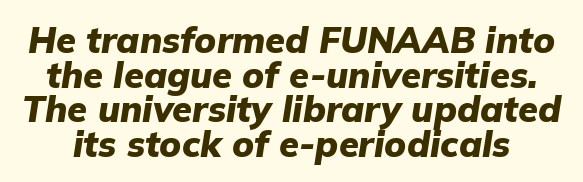
{"italic": "yes", "lean": "right", "slant_degrees": 9, "bold": "yes", "weight": "heavy", "width": "normal", "stroke_contrast": "low", "x_height": "medium", "monospaced": "no", "underline": "no", "line_spacing": "tight", "line_spacing_ratio": 0.96, "letter_spacing": "normal", "letter_spacing_em": 0.0, "glyph_px": 36}
